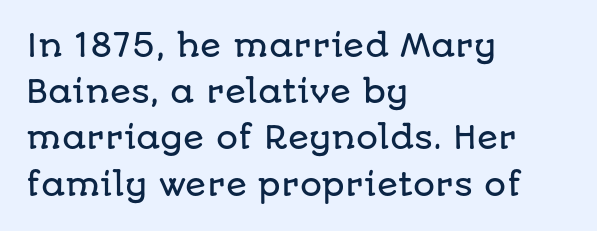
{"serif": "no", "italic": "no", "width": "normal", "stroke_contrast": "low", "x_height": "large", "monospaced": "no", "underline": "no", "align": "left", "line_spacing": "normal", "line_spacing_ratio": 1.49, "letter_spacing": "normal", "letter_spacing_em": 0.0, "glyph_px": 31}
